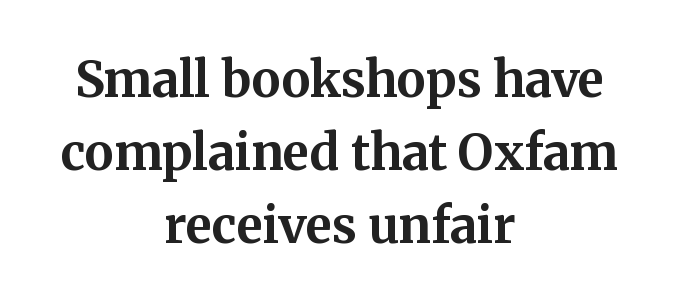
{"serif": "yes", "italic": "no", "bold": "yes", "weight": "bold", "width": "normal", "stroke_contrast": "medium", "x_height": "medium", "monospaced": "no", "underline": "no", "align": "center", "line_spacing": "normal", "line_spacing_ratio": 1.49, "letter_spacing": "normal", "letter_spacing_em": 0.0, "glyph_px": 49}
